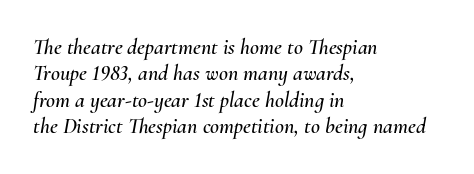
{"italic": "yes", "lean": "right", "slant_degrees": 10, "underline": "no", "align": "left", "line_spacing_ratio": 1.2, "letter_spacing": "normal", "letter_spacing_em": 0.0, "glyph_px": 22}
